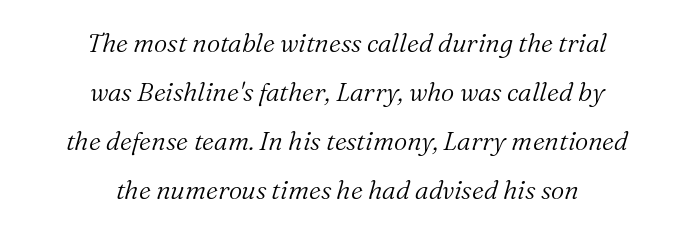
{"italic": "yes", "lean": "right", "slant_degrees": 16, "bold": "no", "underline": "no", "align": "center", "line_spacing_ratio": 1.89, "letter_spacing": "normal", "letter_spacing_em": 0.0, "glyph_px": 26}
